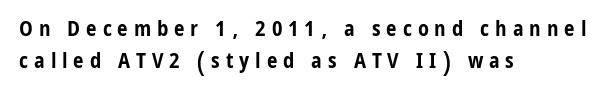
Q: Is the text bold? A: Yes.
Q: Is the text italic (slanted)? A: No, it is upright.
Q: Is the text underlined? A: No.
Q: How is the paragraph aligned? A: Left-aligned.
Q: Is the spacing between letters normal or unusually wide? A: Unusually wide.
Q: Is the spacing between lines tight, normal or loose? A: Normal.
